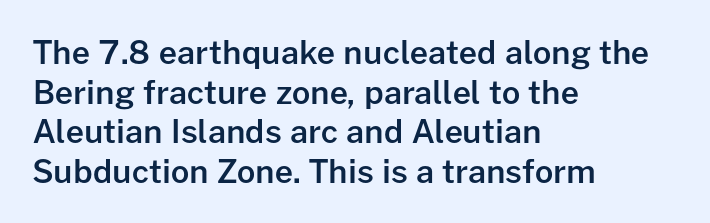
The image shows 32 px semibold sans-serif type, upright; set left-aligned, line spacing 1.24x, normal letter spacing, not underlined; low stroke contrast and a medium x-height.
